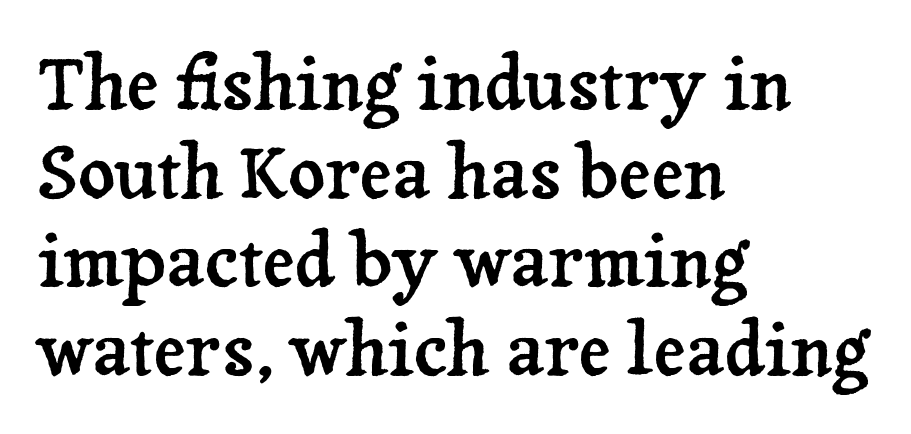
Q: Is the text italic (slanted)? A: No, it is upright.
Q: Is the typeface a serif or a sans-serif typeface? A: Serif.
Q: Is the text underlined? A: No.
Q: How is the paragraph aligned? A: Left-aligned.
Q: Is the spacing between letters normal or unusually wide? A: Normal.
Q: Width (condensed, normal, or wide)? A: Normal.
Q: Stroke contrast? A: Low.
Q: x-height? A: Medium.
Q: Monospaced? A: No.
